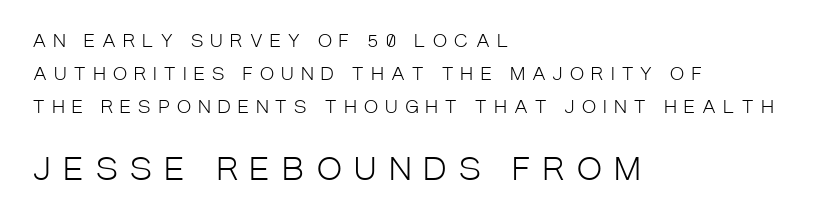
{"serif": "no", "italic": "no", "bold": "no", "weight": "light", "width": "condensed", "stroke_contrast": "low", "x_height": "large", "monospaced": "no", "underline": "no", "align": "left", "line_spacing": "loose", "line_spacing_ratio": 1.94, "letter_spacing": "wide", "letter_spacing_em": 0.43, "larger_block": "second", "size_ratio": 1.76, "glyph_px": 30}
